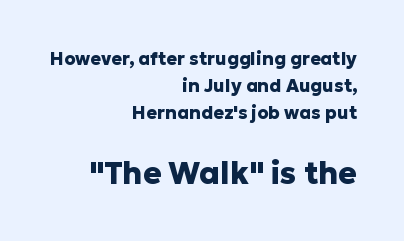
Small over large — that's the arrangement of the two blocks here. Tracking value appears to be zero — textbook default spacing. Looks like regular typesetting: each glyph gets only the width it needs. The glyphs are unaccompanied by any horizontal stroke below them.
